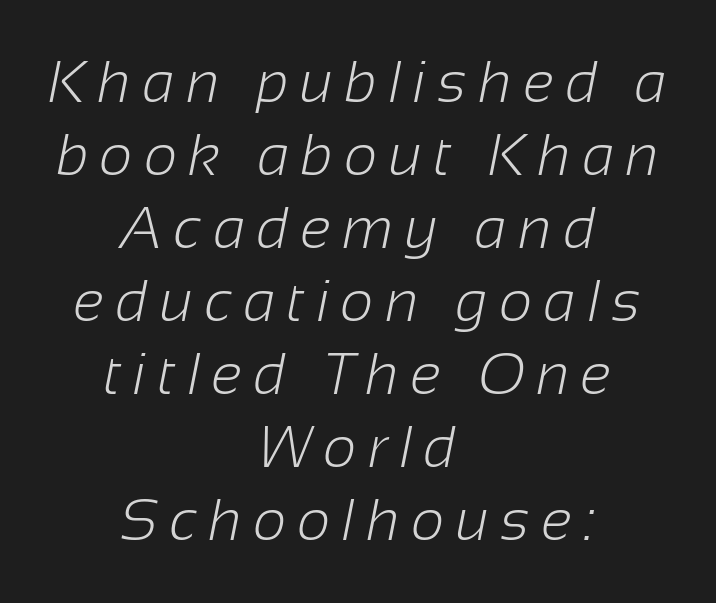
The image shows 58 px light sans-serif type; set centered, normal line spacing (1.26x), unusually wide letter spacing (+0.2 em), not underlined; low stroke contrast and a medium x-height.
